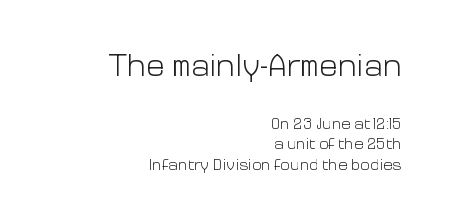
Which of the two is more prominent by size? The first, at the top. The setting favours the right margin, as signatures and pull-quotes sometimes do. Looks like regular typesetting: each glyph gets only the width it needs. Vertical strokes here are truly vertical. Vertical stems look standard width or narrower in stroke. This sample keeps an unexceptional amount of space between lines.
